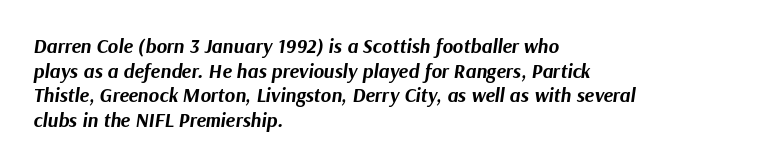
The image shows 20 px bold type, italic (leaning right); set left-aligned, line spacing 1.23x, normal letter spacing, not underlined.
